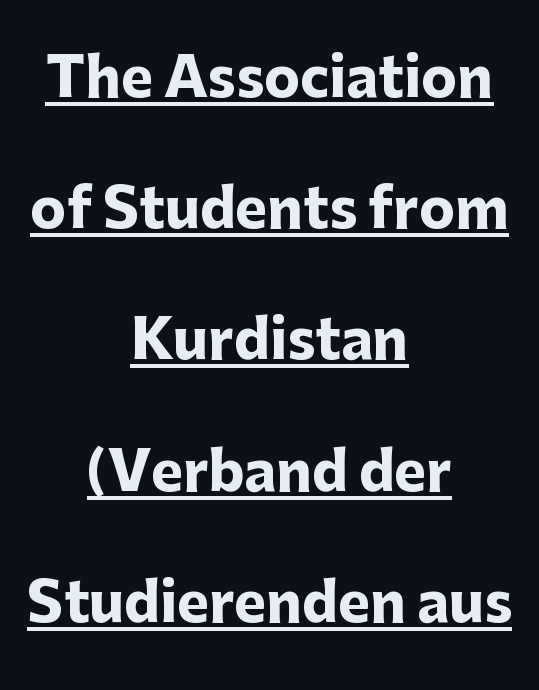
{"serif": "no", "italic": "no", "bold": "yes", "weight": "heavy", "width": "normal", "stroke_contrast": "low", "x_height": "medium", "monospaced": "no", "underline": "yes", "align": "center", "line_spacing": "loose", "line_spacing_ratio": 2.43, "letter_spacing": "normal", "letter_spacing_em": 0.0, "glyph_px": 54}
